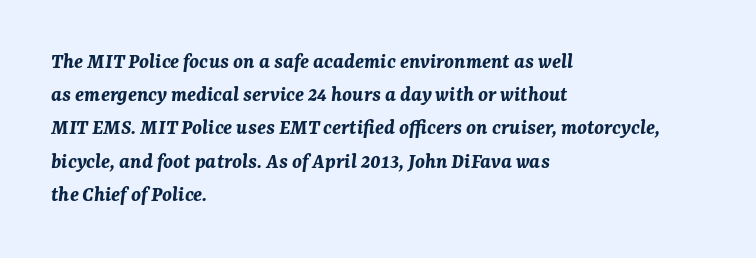
The image shows 22 px bold type, italic (leaning right); set left-aligned, normal line spacing (1.51x), normal letter spacing, not underlined.
